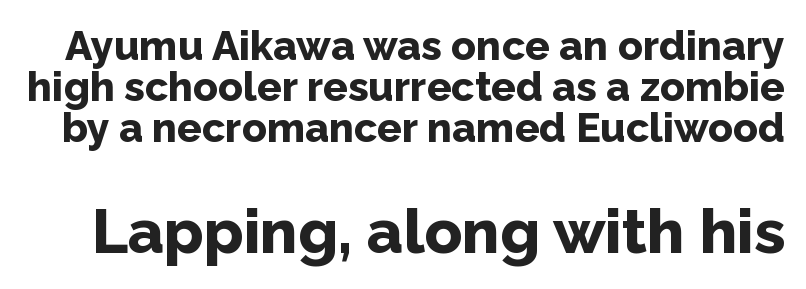
Q: Is the text bold? A: Yes.
Q: Is the text italic (slanted)? A: No, it is upright.
Q: Is the typeface a serif or a sans-serif typeface? A: Sans-serif.
Q: Is the text underlined? A: No.
Q: Is the spacing between letters normal or unusually wide? A: Normal.
Q: Is the spacing between lines tight, normal or loose? A: Tight.
Q: Which block of text is set in a larger size, the first (top) or the second (bottom)? A: The second (bottom) one.
Q: Width (condensed, normal, or wide)? A: Normal.
Q: Stroke contrast? A: Low.
Q: x-height? A: Medium.
Q: Monospaced? A: No.
